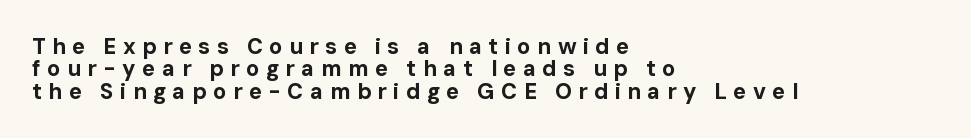
Q: Is the text bold? A: Yes.
Q: Is the text italic (slanted)? A: No, it is upright.
Q: Is the text underlined? A: No.
Q: How is the paragraph aligned? A: Left-aligned.
Q: Is the spacing between letters normal or unusually wide? A: Unusually wide.
Q: Is the spacing between lines tight, normal or loose? A: Tight.
